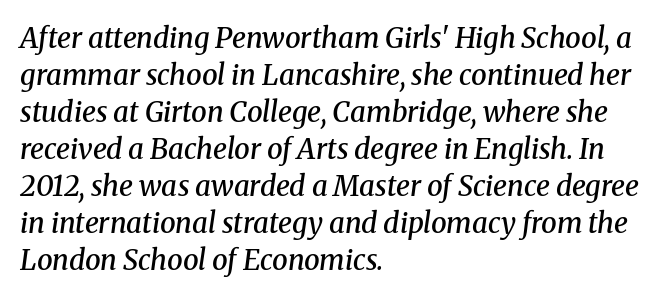
A bit beefed up — I'd call it semibold rather than bold. Varying glyph widths throughout — classic text-font behaviour. The paragraph shown leans on its left margin. Spacing between characters is what you'd get straight out of the box. This rendering features lettering with no underline.
